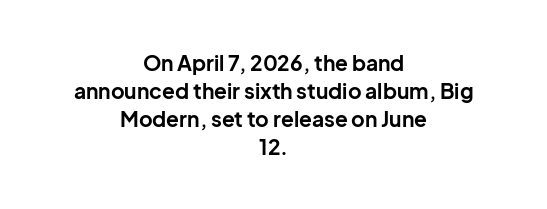
{"italic": "no", "bold": "yes", "underline": "no", "align": "center", "line_spacing": "normal", "line_spacing_ratio": 1.33, "letter_spacing": "normal", "letter_spacing_em": 0.0, "glyph_px": 21}
